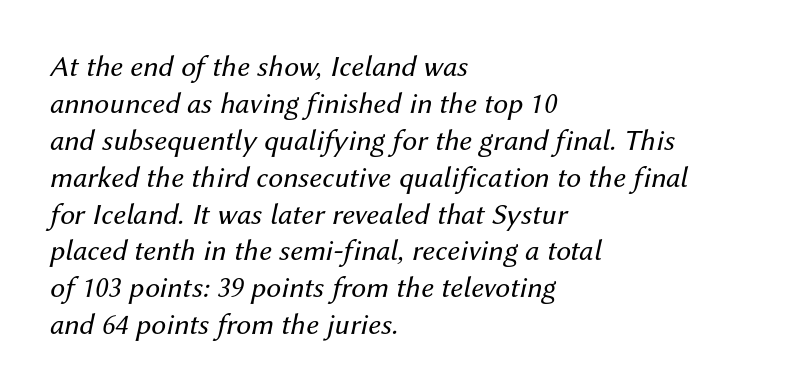
The image shows 30 px regular-weight type, italic (leaning right); set left-aligned, line spacing 1.23x, normal letter spacing, not underlined; medium stroke contrast and a medium x-height.
